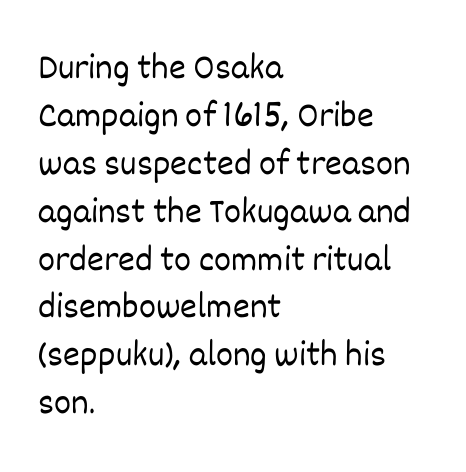
Q: Is the text bold? A: No.
Q: Is the text italic (slanted)? A: No, it is upright.
Q: Is the text underlined? A: No.
Q: How is the paragraph aligned? A: Left-aligned.
Q: Is the spacing between letters normal or unusually wide? A: Normal.
Q: Is the spacing between lines tight, normal or loose? A: Normal.
Q: Width (condensed, normal, or wide)? A: Normal.
Q: Stroke contrast? A: Low.
Q: x-height? A: Large.
Q: Monospaced? A: No.
